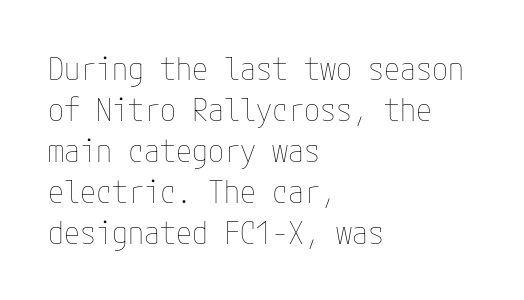
{"italic": "no", "bold": "no", "weight": "thin", "width": "condensed", "stroke_contrast": "low", "x_height": "medium", "underline": "no", "align": "left", "line_spacing": "normal", "line_spacing_ratio": 1.28, "letter_spacing": "normal", "letter_spacing_em": 0.0, "glyph_px": 32}
